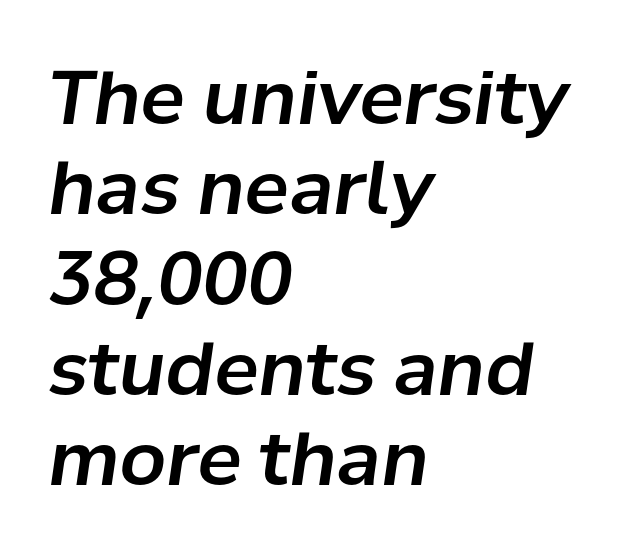
Q: Is the text italic (slanted)? A: Yes, it leans right by about 8 degrees.
Q: Is the text underlined? A: No.
Q: How is the paragraph aligned? A: Left-aligned.
Q: Is the spacing between letters normal or unusually wide? A: Normal.
Q: Width (condensed, normal, or wide)? A: Normal.
Q: Stroke contrast? A: Low.
Q: x-height? A: Medium.
Q: Monospaced? A: No.
